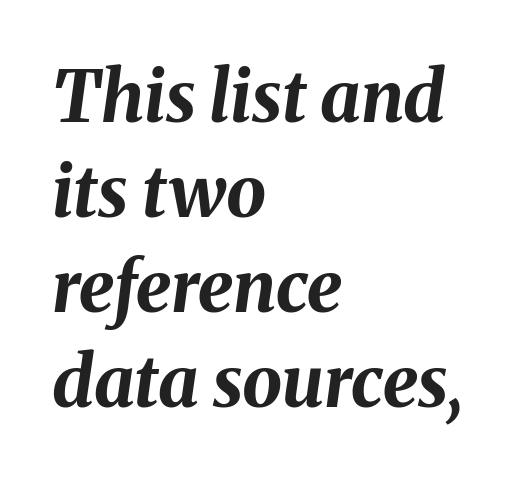
{"italic": "yes", "lean": "right", "slant_degrees": 8, "bold": "yes", "weight": "bold", "width": "normal", "stroke_contrast": "medium", "x_height": "medium", "monospaced": "no", "underline": "no", "align": "left", "line_spacing": "normal", "line_spacing_ratio": 1.34, "letter_spacing": "normal", "letter_spacing_em": 0.0, "glyph_px": 71}
